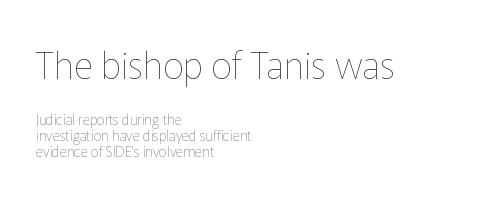
Each line starts at the same left margin while the right side varies. The passage shown is not underscored anywhere. There is no visible air inserted between adjacent glyphs. The letters stand upright; this is a roman face. Top chunk: large. Bottom chunk: small. Tightly led — the rows are bunched.
